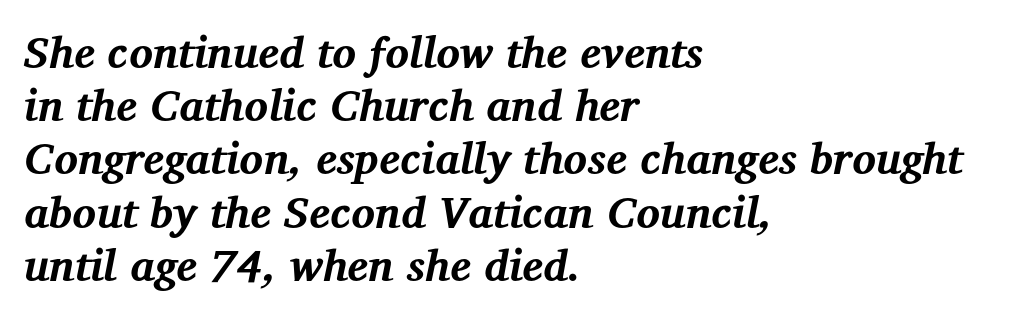
Q: Is the text bold? A: Yes.
Q: Is the text italic (slanted)? A: Yes, it leans right by about 12 degrees.
Q: Is the typeface a serif or a sans-serif typeface? A: Serif.
Q: Is the text underlined? A: No.
Q: How is the paragraph aligned? A: Left-aligned.
Q: Is the spacing between letters normal or unusually wide? A: Normal.
Q: Width (condensed, normal, or wide)? A: Normal.
Q: Stroke contrast? A: Medium.
Q: x-height? A: Medium.
Q: Monospaced? A: No.
